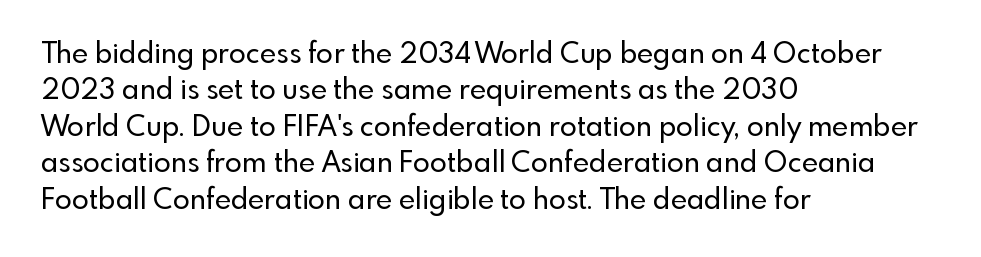
{"serif": "no", "italic": "no", "width": "normal", "x_height": "small", "monospaced": "no", "underline": "no", "align": "left", "line_spacing": "normal", "line_spacing_ratio": 1.3, "letter_spacing": "normal", "letter_spacing_em": 0.0, "glyph_px": 28}
